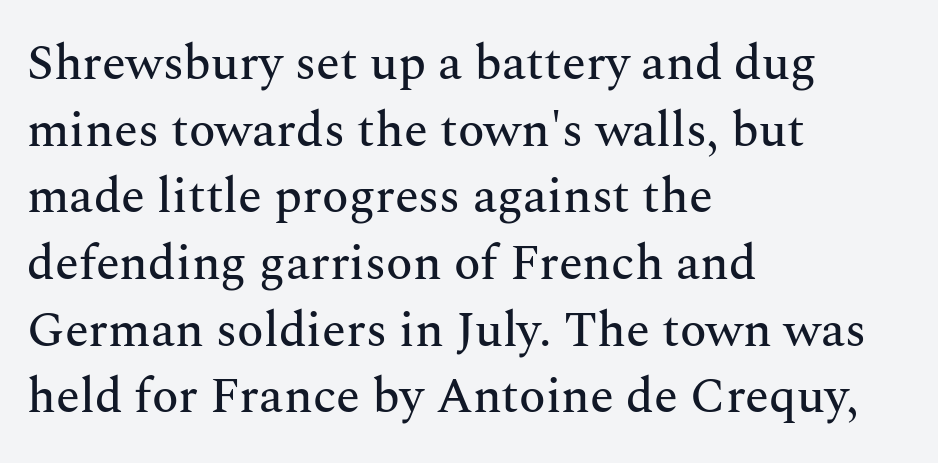
{"serif": "yes", "italic": "no", "width": "normal", "stroke_contrast": "medium", "x_height": "medium", "monospaced": "no", "underline": "no", "align": "left", "line_spacing": "normal", "line_spacing_ratio": 1.36, "letter_spacing": "normal", "letter_spacing_em": 0.0, "glyph_px": 49}
